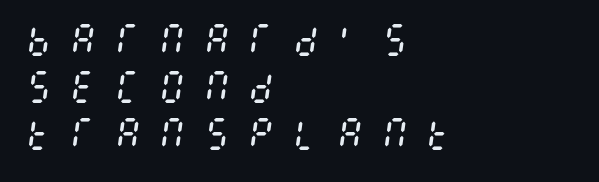
{"italic": "yes", "lean": "right", "slant_degrees": 8, "bold": "no", "weight": "regular", "width": "condensed", "stroke_contrast": "medium", "x_height": "large", "underline": "no", "align": "left", "line_spacing": "normal", "line_spacing_ratio": 1.35, "letter_spacing": "wide", "letter_spacing_em": 0.47, "glyph_px": 35}
